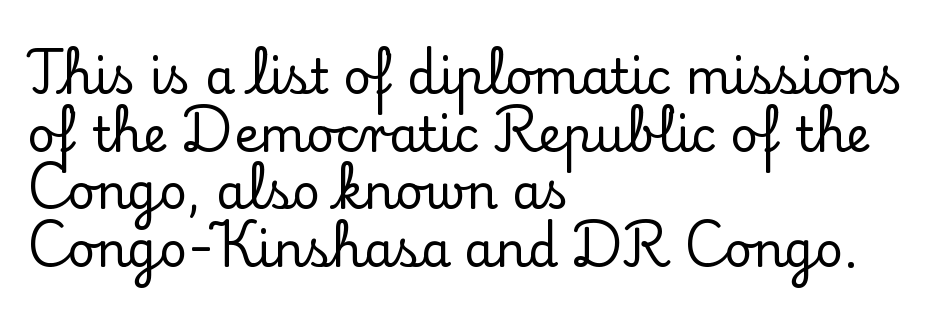
Q: Is the text italic (slanted)? A: No, it is upright.
Q: Is the typeface a serif or a sans-serif typeface? A: Serif.
Q: Is the text underlined? A: No.
Q: How is the paragraph aligned? A: Left-aligned.
Q: Is the spacing between letters normal or unusually wide? A: Normal.
Q: Width (condensed, normal, or wide)? A: Normal.
Q: Stroke contrast? A: Low.
Q: x-height? A: Small.
Q: Monospaced? A: No.
